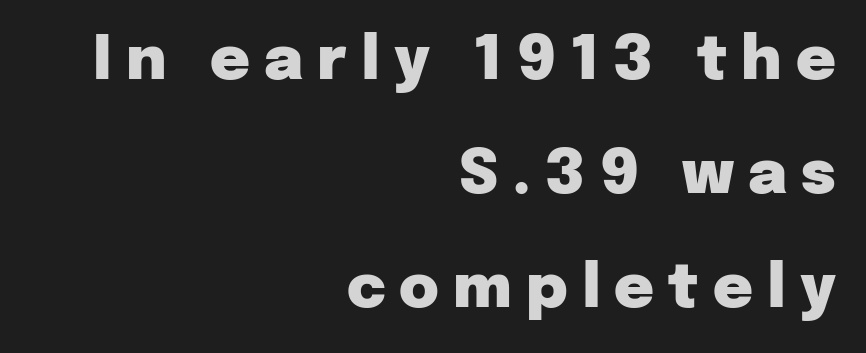
Q: Is the text bold? A: Yes.
Q: Is the text italic (slanted)? A: No, it is upright.
Q: Is the typeface a serif or a sans-serif typeface? A: Sans-serif.
Q: Is the text underlined? A: No.
Q: How is the paragraph aligned? A: Right-aligned.
Q: Is the spacing between letters normal or unusually wide? A: Unusually wide.
Q: Width (condensed, normal, or wide)? A: Normal.
Q: Stroke contrast? A: Low.
Q: x-height? A: Medium.
Q: Monospaced? A: No.
